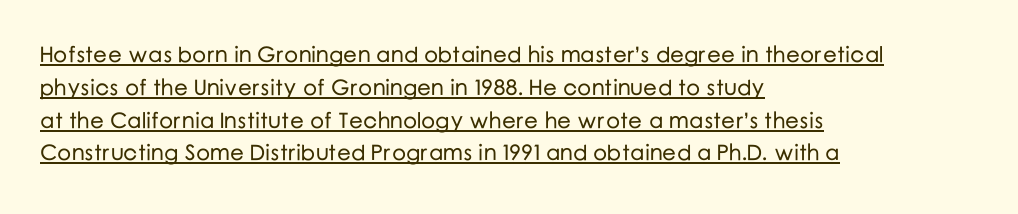
{"italic": "no", "underline": "yes", "align": "left", "line_spacing": "normal", "line_spacing_ratio": 1.49, "letter_spacing": "normal", "letter_spacing_em": 0.0, "glyph_px": 22}
